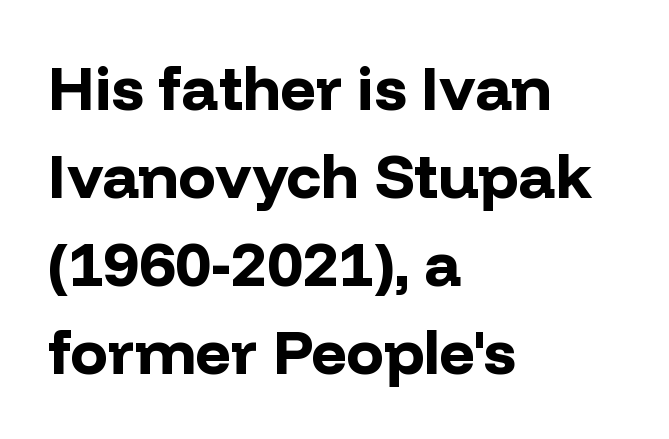
The image shows 62 px bold sans-serif type, upright; set left-aligned, normal line spacing (1.42x), normal letter spacing, not underlined; low stroke contrast and a medium x-height.
